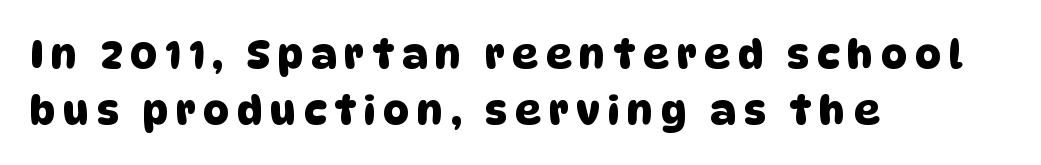
Q: Is the typeface a serif or a sans-serif typeface? A: Sans-serif.
Q: Is the text underlined? A: No.
Q: How is the paragraph aligned? A: Left-aligned.
Q: Is the spacing between letters normal or unusually wide? A: Unusually wide.
Q: Is the spacing between lines tight, normal or loose? A: Normal.
Q: Width (condensed, normal, or wide)? A: Normal.
Q: Stroke contrast? A: Low.
Q: x-height? A: Large.
Q: Monospaced? A: No.
